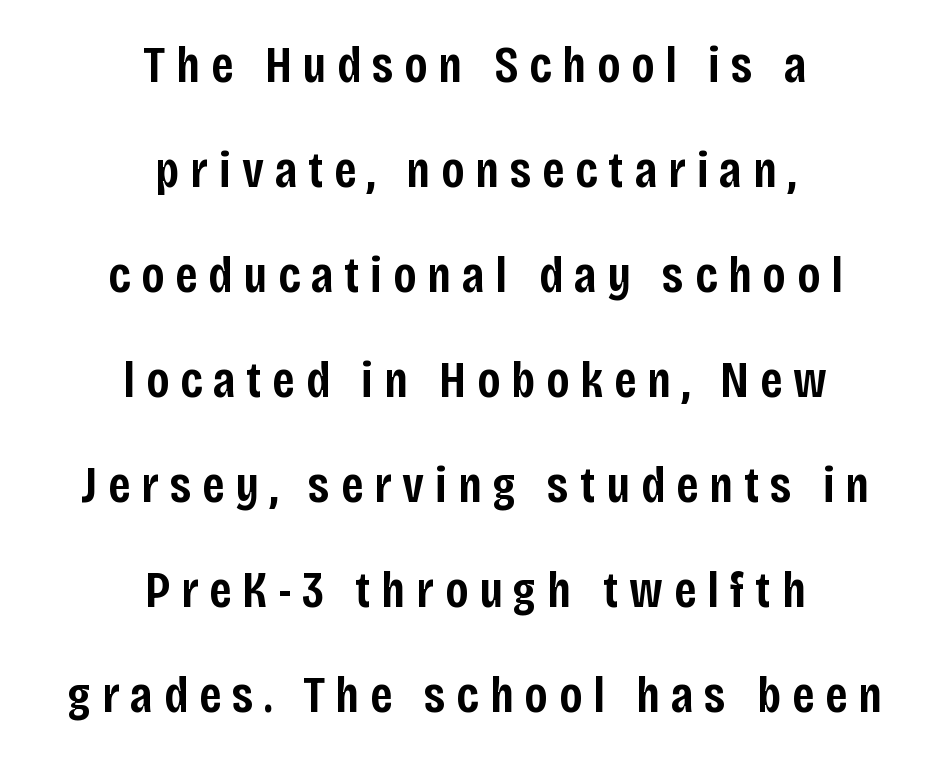
Moderately thickened strokes mark this as semibold type. This rendering widens character spacing well past its baseline value. The passage shown is not underscored anywhere. Posture: vertical.
